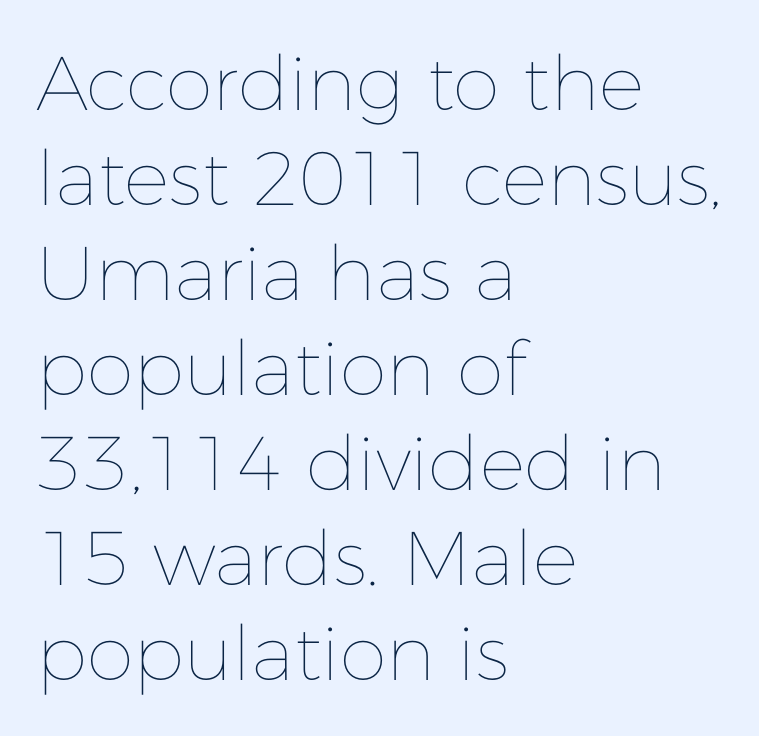
Each word holds together tightly as a unit, with standard inter-letter gaps. The letters stand straight up with perfectly vertical stems. Caption: multi-line text, flush left, ragged right. Nothing heavy about these letters — not bold at all.
